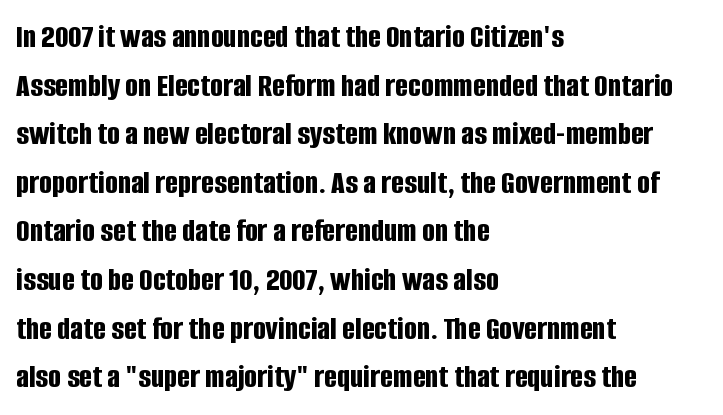
Q: Is the text bold? A: Yes.
Q: Is the text italic (slanted)? A: No, it is upright.
Q: Is the typeface a serif or a sans-serif typeface? A: Sans-serif.
Q: Is the text underlined? A: No.
Q: How is the paragraph aligned? A: Left-aligned.
Q: Is the spacing between letters normal or unusually wide? A: Normal.
Q: Is the spacing between lines tight, normal or loose? A: Normal.
Q: Width (condensed, normal, or wide)? A: Condensed.
Q: Stroke contrast? A: Low.
Q: x-height? A: Large.
Q: Monospaced? A: No.
